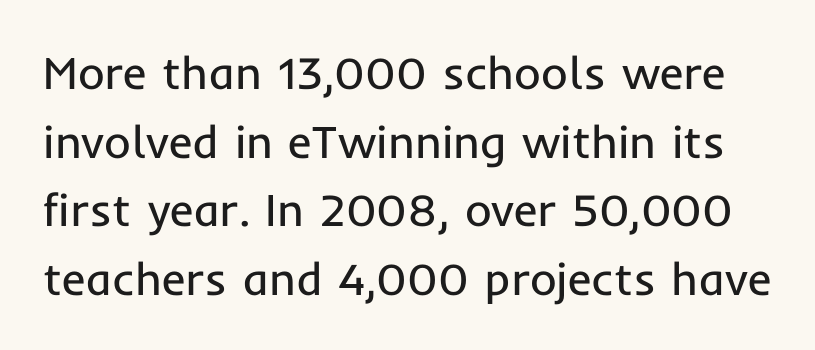
Q: Is the text bold? A: No.
Q: Is the text italic (slanted)? A: No, it is upright.
Q: Is the typeface a serif or a sans-serif typeface? A: Sans-serif.
Q: Is the text underlined? A: No.
Q: Is the spacing between letters normal or unusually wide? A: Normal.
Q: Is the spacing between lines tight, normal or loose? A: Normal.
Q: Width (condensed, normal, or wide)? A: Normal.
Q: Stroke contrast? A: Low.
Q: x-height? A: Medium.
Q: Monospaced? A: No.
